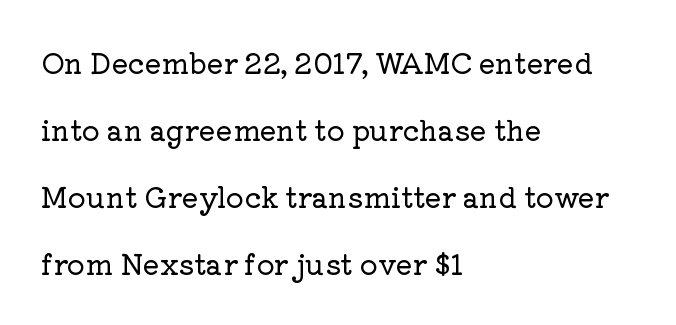
{"serif": "yes", "italic": "no", "width": "normal", "stroke_contrast": "low", "x_height": "medium", "monospaced": "no", "underline": "no", "align": "left", "line_spacing": "loose", "line_spacing_ratio": 2.39, "letter_spacing": "normal", "letter_spacing_em": 0.0, "glyph_px": 28}
